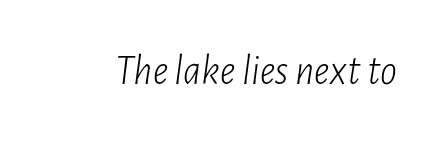
Q: Is the text bold? A: No.
Q: Is the text italic (slanted)? A: Yes, it leans right by about 7 degrees.
Q: Is the text underlined? A: No.
Q: Is the spacing between letters normal or unusually wide? A: Normal.
Q: Width (condensed, normal, or wide)? A: Condensed.
Q: Stroke contrast? A: Low.
Q: x-height? A: Medium.
Q: Monospaced? A: No.
